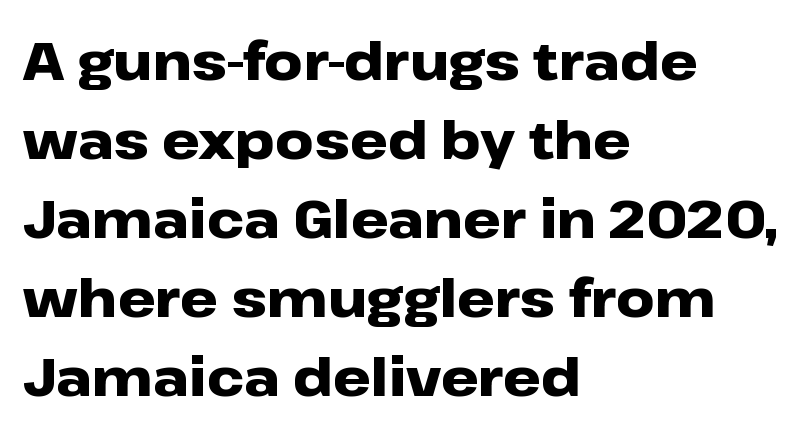
Q: Is the text bold? A: Yes.
Q: Is the text italic (slanted)? A: No, it is upright.
Q: Is the typeface a serif or a sans-serif typeface? A: Sans-serif.
Q: Is the text underlined? A: No.
Q: How is the paragraph aligned? A: Left-aligned.
Q: Is the spacing between letters normal or unusually wide? A: Normal.
Q: Is the spacing between lines tight, normal or loose? A: Normal.
Q: Width (condensed, normal, or wide)? A: Wide.
Q: Stroke contrast? A: Low.
Q: x-height? A: Medium.
Q: Monospaced? A: No.
